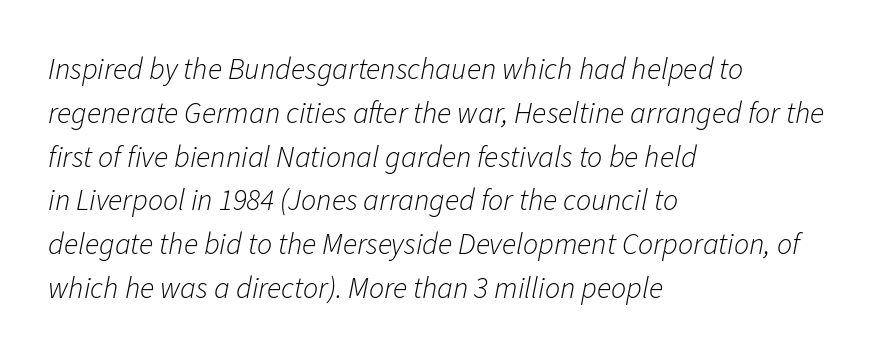
The image shows 30 px light type, italic (leaning right); set left-aligned, normal line spacing (1.46x), normal letter spacing, not underlined; low stroke contrast and a medium x-height.
